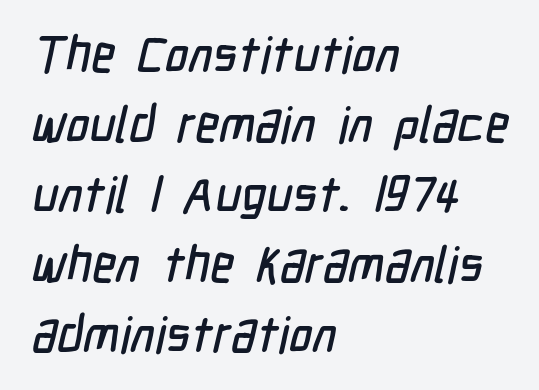
{"serif": "no", "width": "condensed", "stroke_contrast": "low", "x_height": "medium", "monospaced": "no", "underline": "no", "align": "left", "line_spacing": "normal", "line_spacing_ratio": 1.4, "letter_spacing": "normal", "letter_spacing_em": 0.0, "glyph_px": 50}
